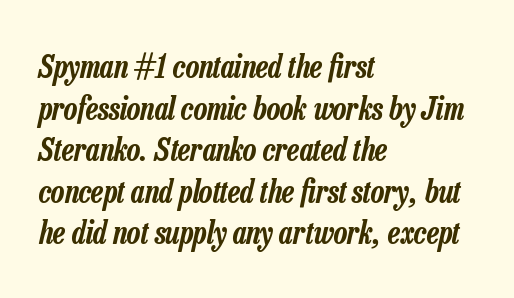
The image shows 31 px condensed type, italic (leaning right); set left-aligned, normal line spacing (1.34x), normal letter spacing, not underlined; low stroke contrast and a medium x-height.
